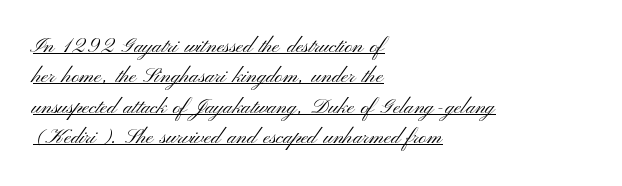
Q: Is the text bold? A: No.
Q: Is the text italic (slanted)? A: Yes.
Q: Is the text underlined? A: Yes.
Q: How is the paragraph aligned? A: Left-aligned.
Q: Is the spacing between letters normal or unusually wide? A: Normal.
Q: Is the spacing between lines tight, normal or loose? A: Normal.
